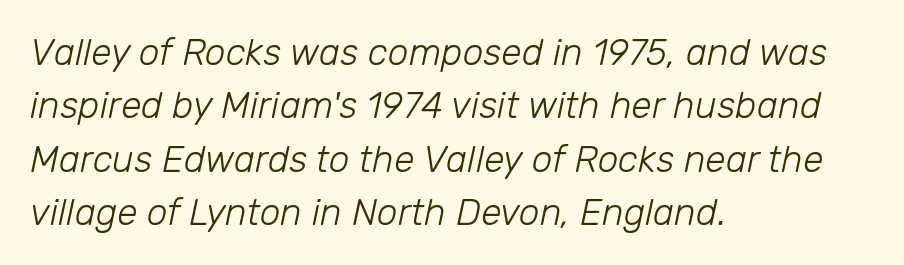
{"italic": "yes", "lean": "right", "slant_degrees": 12, "bold": "no", "weight": "light", "width": "normal", "stroke_contrast": "low", "x_height": "medium", "monospaced": "no", "underline": "no", "align": "left", "line_spacing": "normal", "line_spacing_ratio": 1.44, "letter_spacing": "normal", "letter_spacing_em": 0.0, "glyph_px": 37}
